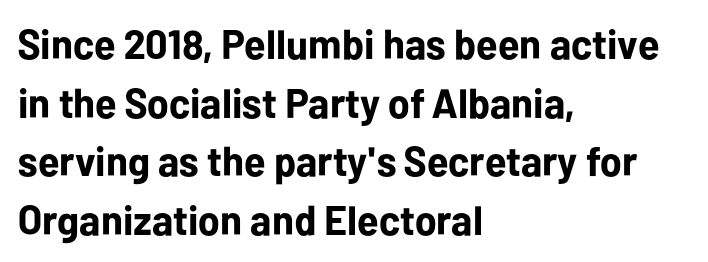
{"serif": "no", "italic": "no", "bold": "yes", "weight": "bold", "width": "normal", "stroke_contrast": "low", "x_height": "medium", "monospaced": "no", "underline": "no", "align": "left", "line_spacing": "normal", "line_spacing_ratio": 1.43, "letter_spacing": "normal", "letter_spacing_em": 0.0, "glyph_px": 41}
